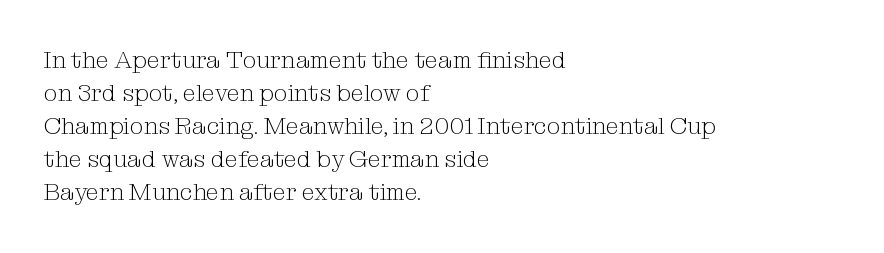
{"italic": "no", "bold": "no", "underline": "no", "align": "left", "line_spacing": "normal", "line_spacing_ratio": 1.38, "letter_spacing": "normal", "letter_spacing_em": 0.0, "glyph_px": 24}
